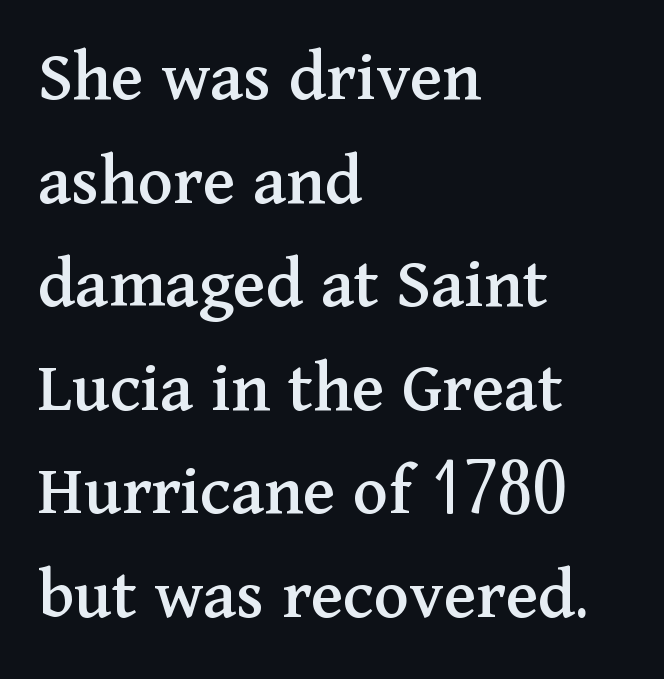
{"serif": "yes", "italic": "no", "width": "normal", "stroke_contrast": "medium", "x_height": "medium", "monospaced": "no", "underline": "no", "align": "left", "line_spacing": "normal", "line_spacing_ratio": 1.4, "letter_spacing": "normal", "letter_spacing_em": 0.0, "glyph_px": 74}
